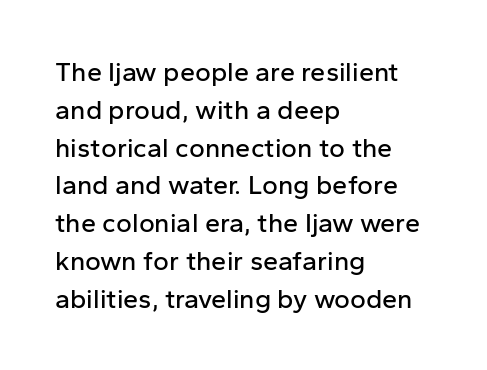
The ragged edge is on the right, which tells us the setting is flush left. Underline: absent. Does the leading feel generous? No, just average. The type is set solid horizontally, with unmodified tracking.
